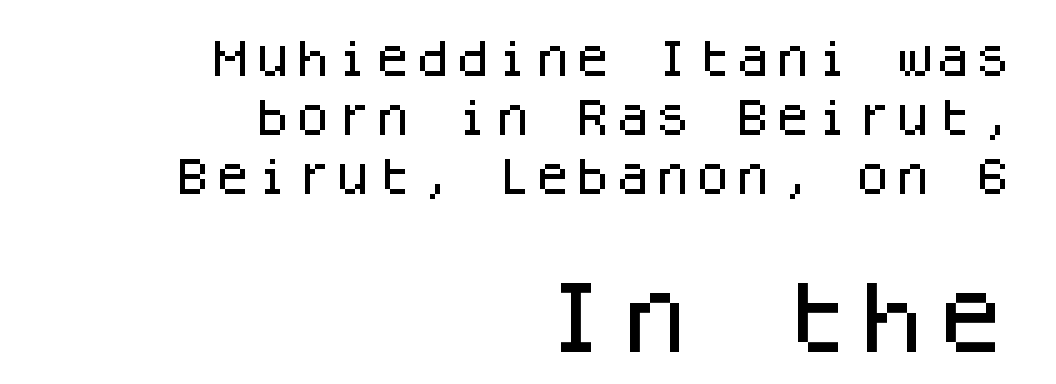
Q: Is the text italic (slanted)? A: No, it is upright.
Q: Is the typeface a serif or a sans-serif typeface? A: Sans-serif.
Q: Is the text underlined? A: No.
Q: How is the paragraph aligned? A: Right-aligned.
Q: Is the spacing between letters normal or unusually wide? A: Normal.
Q: Is the spacing between lines tight, normal or loose? A: Normal.
Q: Which block of text is set in a larger size, the first (top) or the second (bottom)? A: The second (bottom) one.
Q: Width (condensed, normal, or wide)? A: Normal.
Q: Stroke contrast? A: Low.
Q: x-height? A: Large.
Q: Monospaced? A: Yes.
